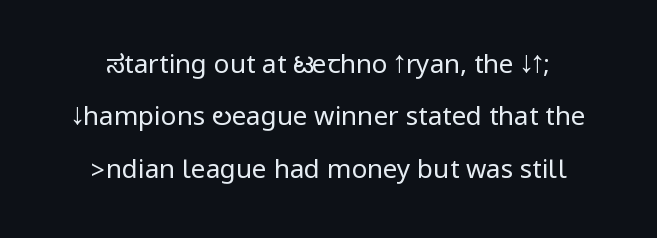
{"italic": "no", "bold": "no", "underline": "no", "line_spacing": "loose", "line_spacing_ratio": 2.01, "letter_spacing": "normal", "letter_spacing_em": 0.0, "glyph_px": 26}
